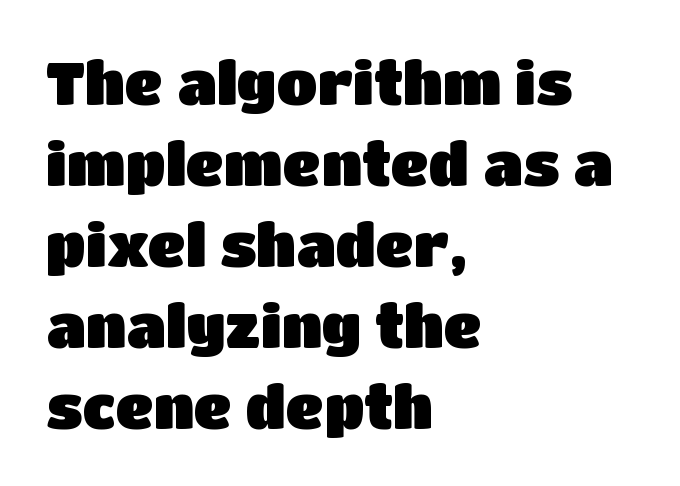
{"serif": "no", "italic": "no", "width": "normal", "stroke_contrast": "low", "x_height": "large", "monospaced": "no", "underline": "no", "align": "left", "line_spacing": "normal", "line_spacing_ratio": 1.35, "letter_spacing": "normal", "letter_spacing_em": 0.0, "glyph_px": 60}
